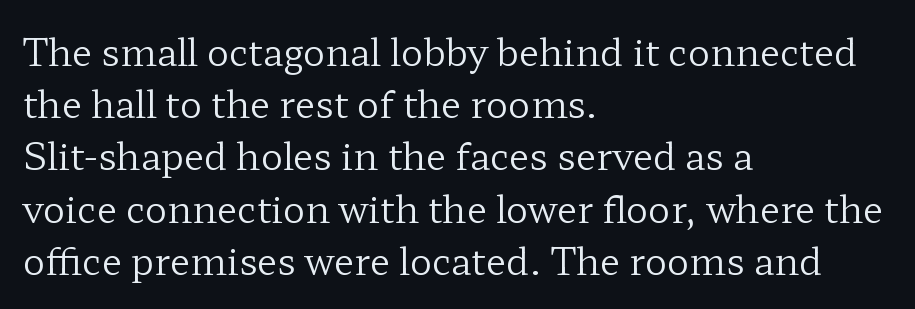
{"serif": "yes", "italic": "no", "bold": "no", "weight": "regular", "width": "wide", "stroke_contrast": "low", "x_height": "medium", "monospaced": "no", "underline": "no", "align": "left", "line_spacing": "normal", "line_spacing_ratio": 1.41, "letter_spacing": "normal", "letter_spacing_em": 0.0, "glyph_px": 37}
